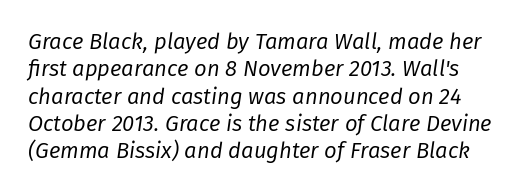
{"italic": "yes", "lean": "right", "slant_degrees": 8, "bold": "no", "underline": "no", "line_spacing_ratio": 1.24, "letter_spacing": "normal", "letter_spacing_em": 0.0, "glyph_px": 22}
